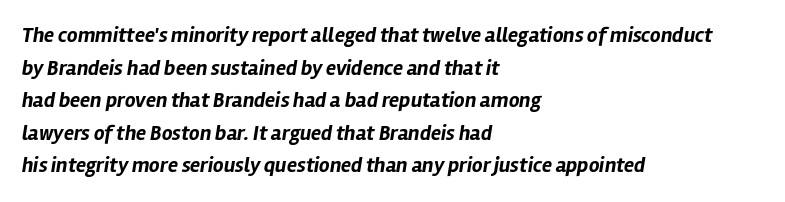
The image shows 21 px bold type, italic (leaning right); set left-aligned, normal line spacing (1.55x), normal letter spacing, not underlined.
